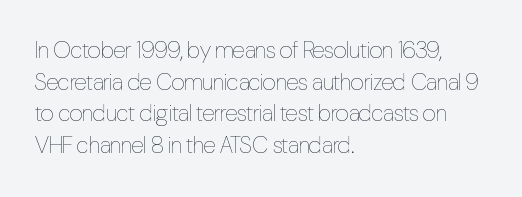
The image shows 23 px text type, upright; set left-aligned, normal line spacing (1.38x), normal letter spacing, not underlined.
